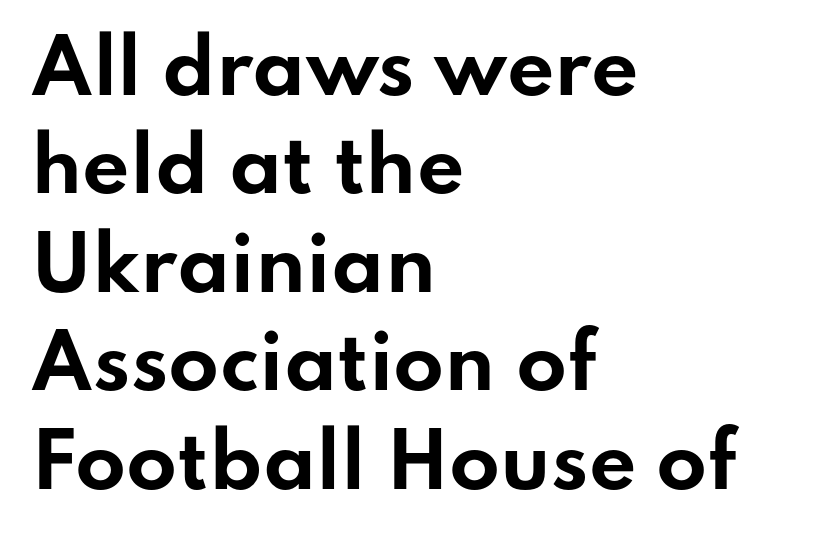
{"serif": "no", "italic": "no", "bold": "yes", "weight": "bold", "width": "wide", "stroke_contrast": "low", "x_height": "small", "monospaced": "no", "underline": "no", "align": "left", "line_spacing": "normal", "line_spacing_ratio": 1.33, "letter_spacing": "normal", "letter_spacing_em": 0.0, "glyph_px": 74}
